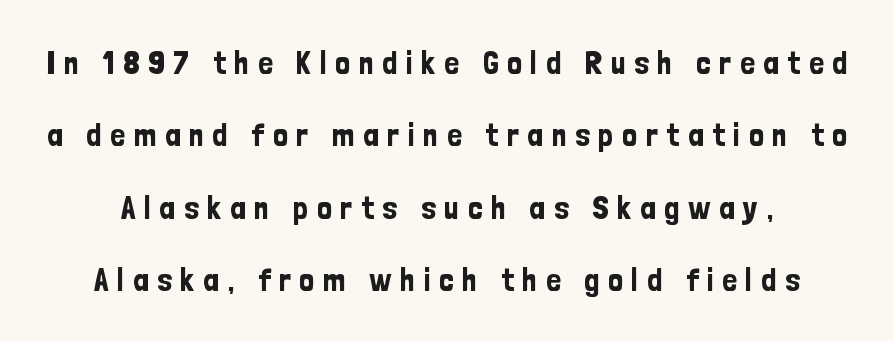
Quick note: underline off. The passage shown is typed in a proportional face where columns would drift. In terms of posture, this sample is upright. The tracking reads as deliberately expanded to a designer's eye. Regarding serifs, this sample does without them. Loosely led — the rows are spread out.
